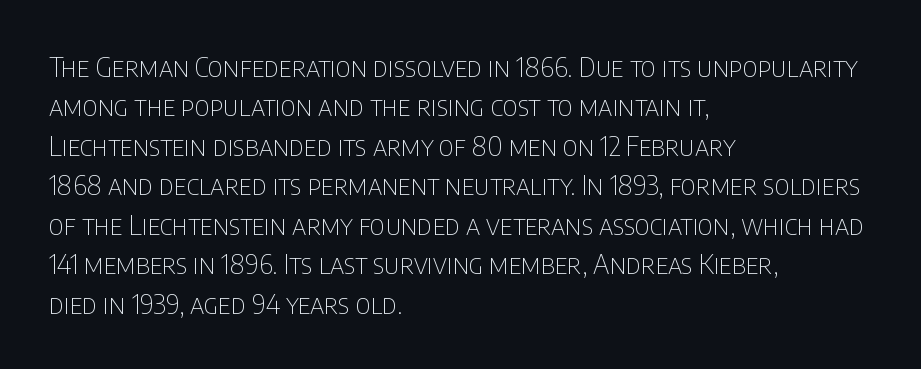
The image shows 27 px text type, upright; set left-aligned, normal line spacing (1.46x), normal letter spacing, not underlined.
